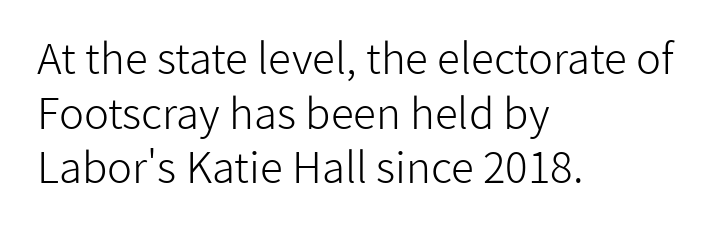
Serifs: no, the terminals of the letterforms are clean. Compared with a typical body face, this is equally light or lighter still. Line spacing here is normal. Each letter keeps its own natural width here, so spacing adapts to shape. Caption: multi-line text, flush left, ragged right.
